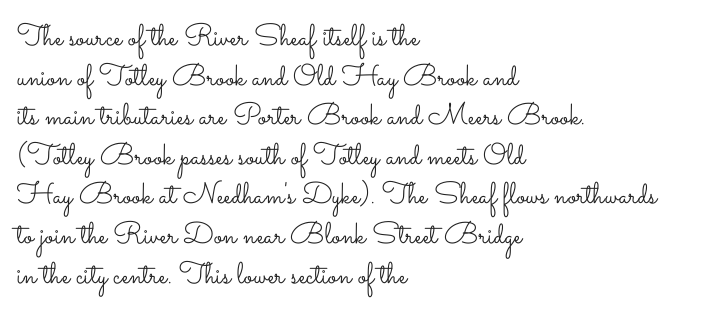
Q: Is the text bold? A: No.
Q: Is the text italic (slanted)? A: Yes.
Q: Is the text underlined? A: No.
Q: How is the paragraph aligned? A: Left-aligned.
Q: Is the spacing between letters normal or unusually wide? A: Normal.
Q: Is the spacing between lines tight, normal or loose? A: Normal.
Q: Width (condensed, normal, or wide)? A: Wide.
Q: Stroke contrast? A: Low.
Q: x-height? A: Small.
Q: Monospaced? A: No.
